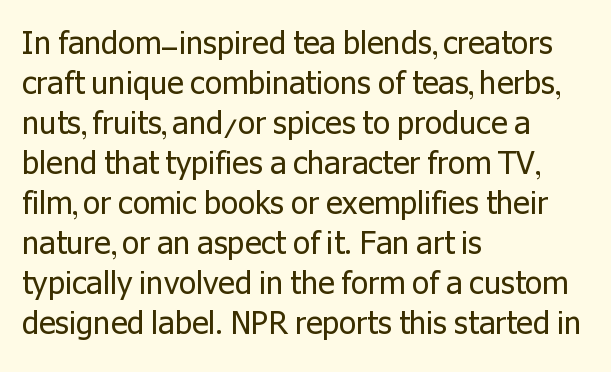
Q: Is the text bold? A: No.
Q: Is the text italic (slanted)? A: No, it is upright.
Q: Is the typeface a serif or a sans-serif typeface? A: Sans-serif.
Q: Is the text underlined? A: No.
Q: How is the paragraph aligned? A: Left-aligned.
Q: Is the spacing between letters normal or unusually wide? A: Normal.
Q: Is the spacing between lines tight, normal or loose? A: Normal.
Q: Width (condensed, normal, or wide)? A: Normal.
Q: Stroke contrast? A: Low.
Q: x-height? A: Medium.
Q: Monospaced? A: No.
